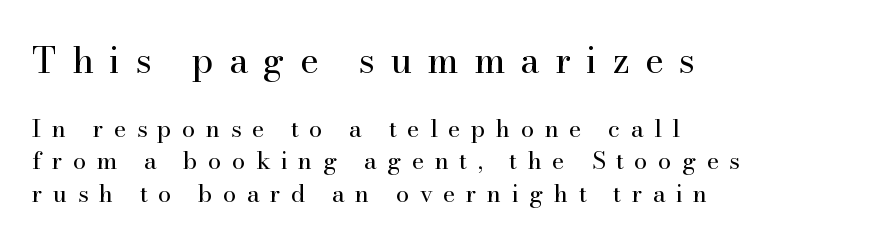
{"serif": "yes", "italic": "no", "bold": "no", "weight": "regular", "width": "normal", "stroke_contrast": "high", "x_height": "small", "monospaced": "no", "underline": "no", "align": "left", "line_spacing": "normal", "line_spacing_ratio": 1.36, "letter_spacing": "wide", "letter_spacing_em": 0.43, "larger_block": "first", "size_ratio": 1.5, "glyph_px": 36}
